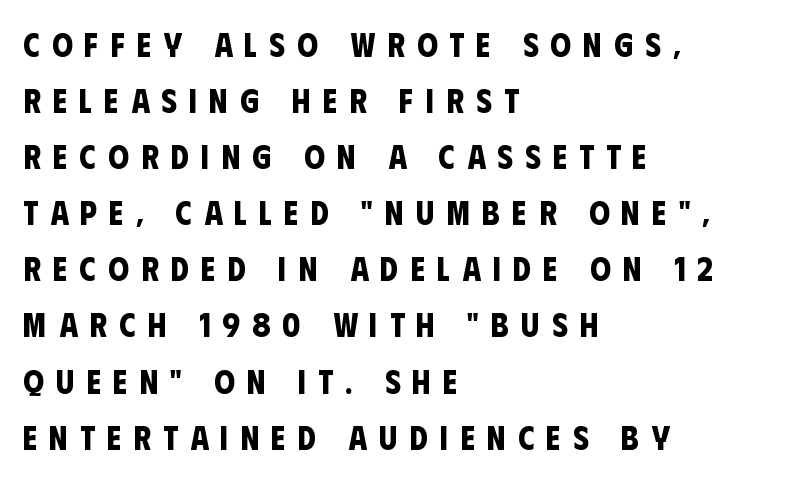
The horizontal fit of the characters is loose and conspicuously gappy. The text was rendered using a sans face with plain stroke endings. Horizontal alignment here is leftward, the default for most running prose. Beneath every word, the page is bare. A typesetter would call this leading conventional body-copy spacing. Looks like regular typesetting: each glyph gets only the width it needs.
